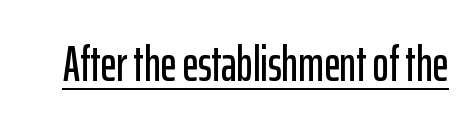
The image shows 49 px condensed sans-serif type, upright; set normal letter spacing, underlined; low stroke contrast and a medium x-height.
